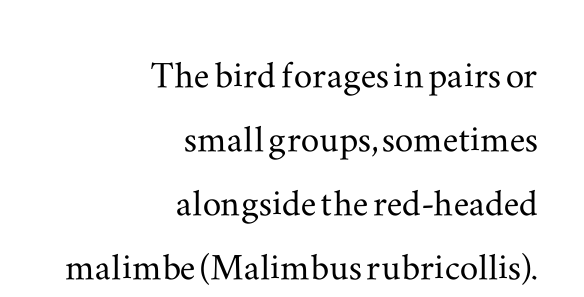
{"serif": "yes", "italic": "no", "width": "wide", "stroke_contrast": "medium", "x_height": "small", "monospaced": "no", "underline": "no", "align": "right", "line_spacing": "normal", "line_spacing_ratio": 1.39, "letter_spacing": "normal", "letter_spacing_em": 0.0, "glyph_px": 46}
